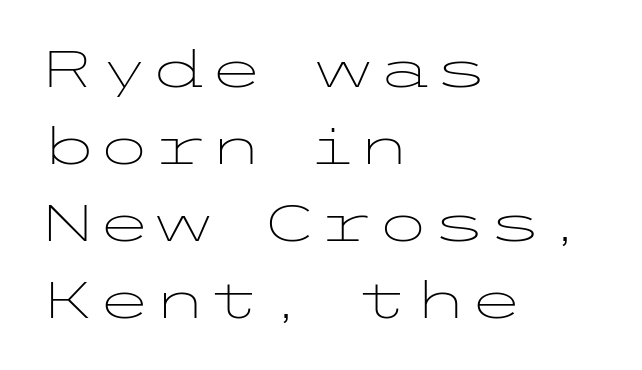
Q: Is the text bold? A: No.
Q: Is the text italic (slanted)? A: No, it is upright.
Q: Is the typeface a serif or a sans-serif typeface? A: Sans-serif.
Q: Is the text underlined? A: No.
Q: How is the paragraph aligned? A: Left-aligned.
Q: Is the spacing between letters normal or unusually wide? A: Normal.
Q: Is the spacing between lines tight, normal or loose? A: Normal.
Q: Width (condensed, normal, or wide)? A: Wide.
Q: Stroke contrast? A: Low.
Q: x-height? A: Medium.
